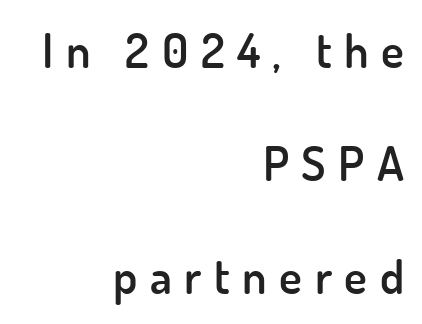
The image shows 48 px semibold sans-serif type, upright; set right-aligned, loose line spacing (2.35x), unusually wide letter spacing (+0.26 em), not underlined; low stroke contrast and a small x-height.
